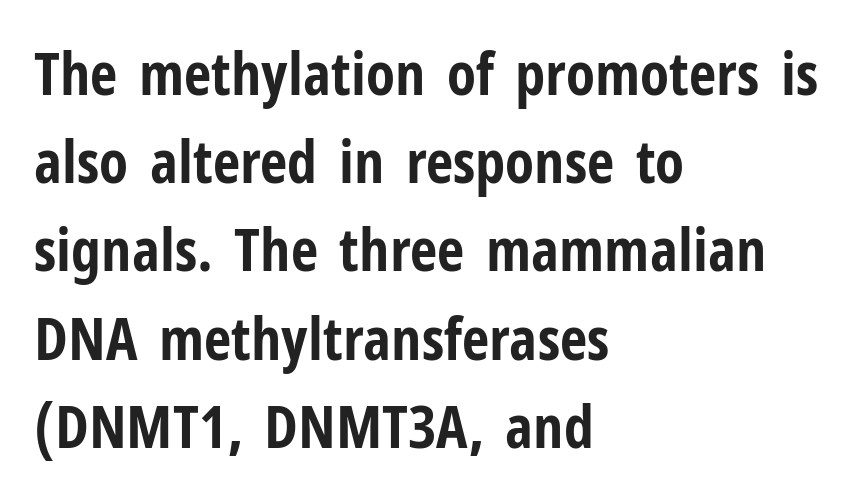
The image shows 60 px bold, condensed sans-serif type, upright; set left-aligned, normal line spacing (1.47x), normal letter spacing, not underlined; low stroke contrast and a medium x-height.
